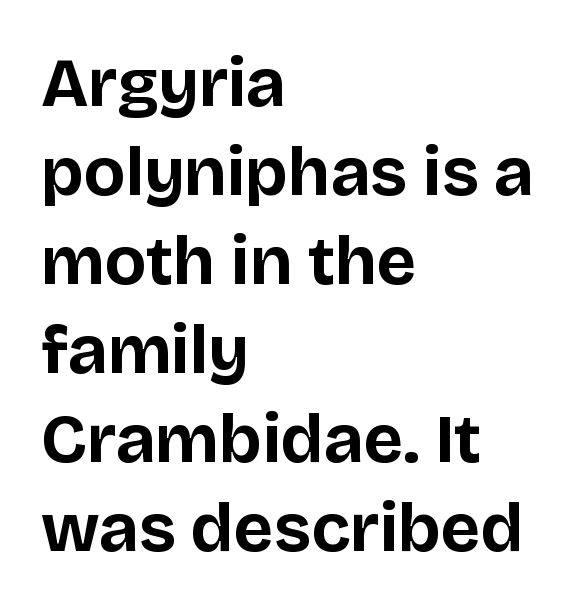
The image shows 69 px bold sans-serif type, upright; set left-aligned, normal line spacing (1.29x), normal letter spacing, not underlined; low stroke contrast and a large x-height.
